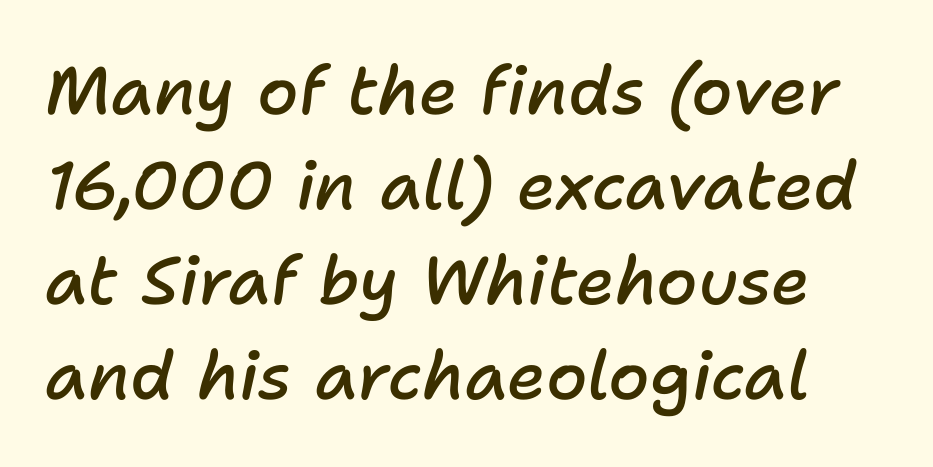
Q: Is the text bold? A: Semi-bold.
Q: Is the text italic (slanted)? A: Yes, it leans right by about 11 degrees.
Q: Is the text underlined? A: No.
Q: Is the spacing between letters normal or unusually wide? A: Normal.
Q: Is the spacing between lines tight, normal or loose? A: Normal.
Q: Width (condensed, normal, or wide)? A: Normal.
Q: Stroke contrast? A: Low.
Q: x-height? A: Medium.
Q: Monospaced? A: No.
